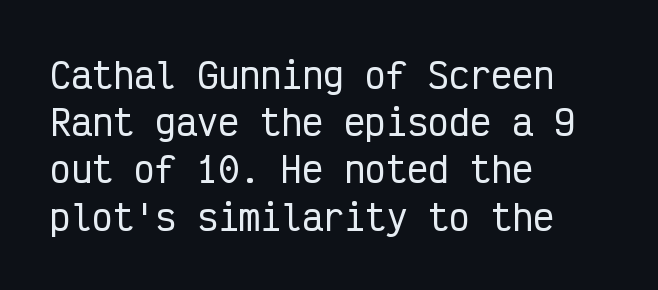
{"serif": "no", "italic": "no", "width": "condensed", "stroke_contrast": "low", "x_height": "medium", "monospaced": "yes", "underline": "no", "align": "left", "line_spacing": "normal", "line_spacing_ratio": 1.35, "letter_spacing": "normal", "letter_spacing_em": 0.0, "glyph_px": 35}
